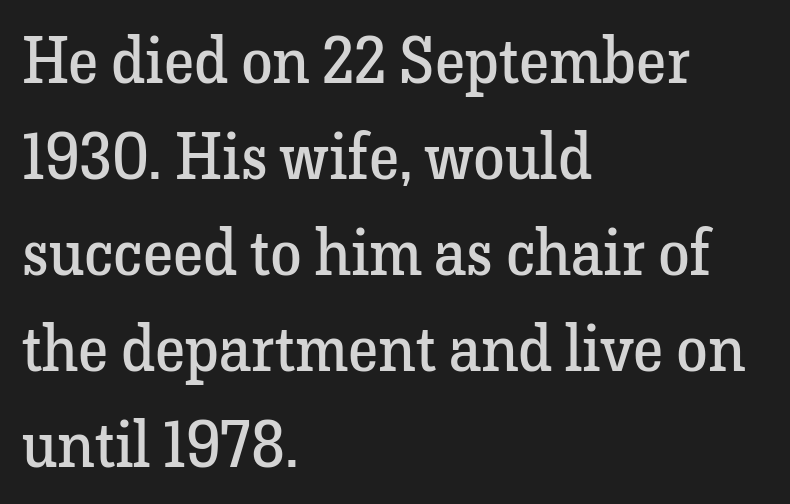
The face used here is proportionally spaced, like ordinary book or web type. Which margin do the lines hug? The left one — the right edge is uneven. Reading down the column, the eye jumps a familiar distance to each next line. Unmarked baselines from the first word to the last.
